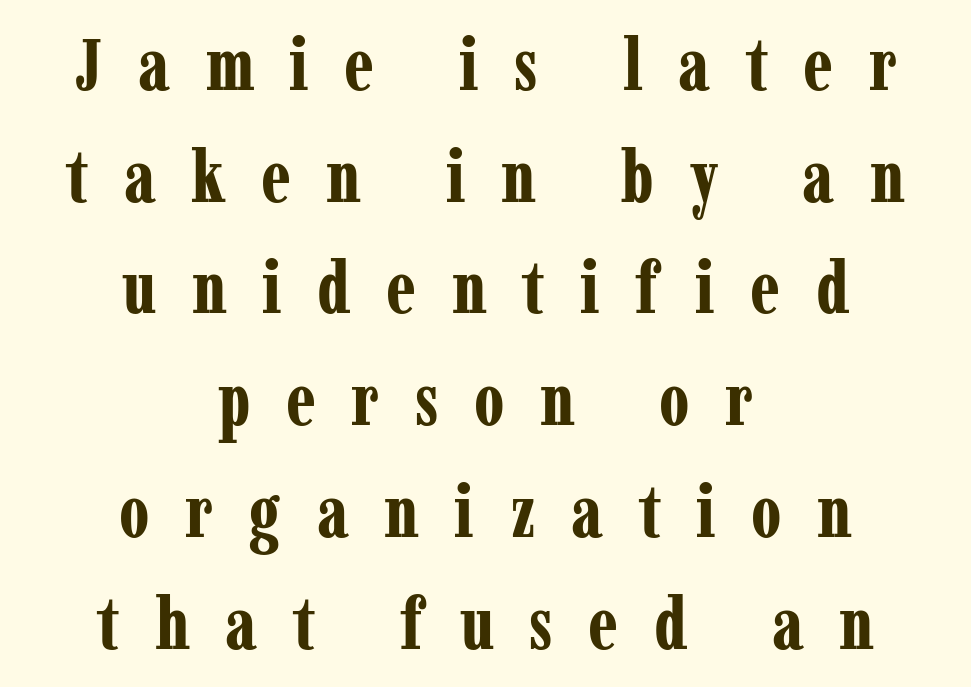
In terms of weight, the rendering is a true, heavy bold. The rendering positions every line midway between the sides. A clean baseline with only descenders dipping below it. Upright lettering throughout. This sample has the flowing, uneven cadence of proportional lettering.
